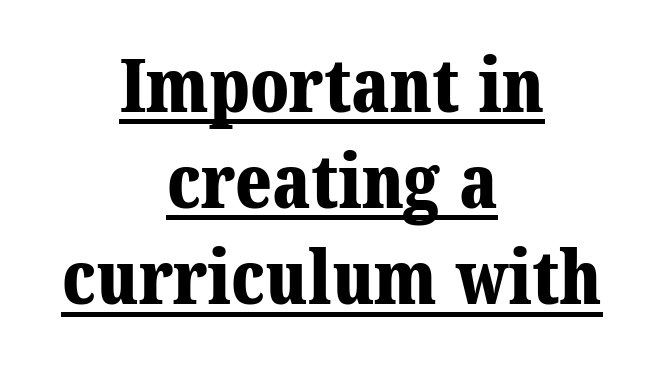
Here the designer chose a conventional face with non-uniform glyph widths. Yep, those are serifs on the letters. Reading down the block, each line starts at a different indent, mirrored at its end. A full-strength bold gives these letters their thick strokes. Successive baselines arrive at the customary interval.
